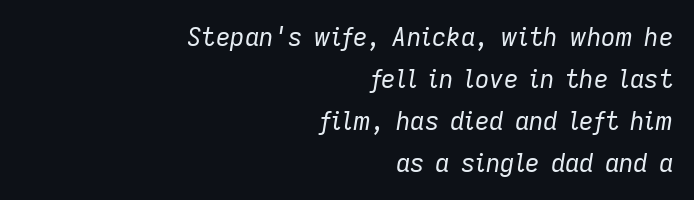
Would a proofreader flag this as italicized? Yes. The area under the type is left untouched. How are the letters spaced? Ordinarily, with no added tracking. What's the leading like? Ordinary, nothing unusual. A student would call this right alignment; a typographer would say flush right, rag left. Stem width sits at or under what a default text font uses.
